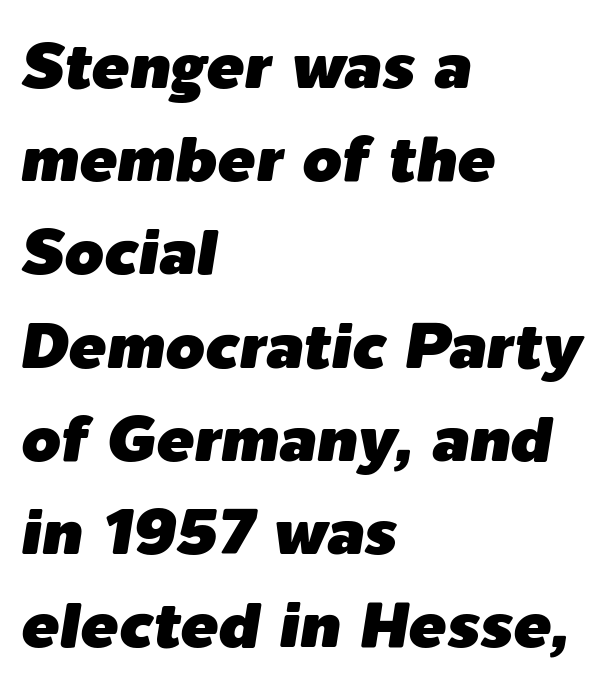
Each letter keeps its own natural width here, so spacing adapts to shape. How are the letters spaced? Ordinarily, with no added tracking. There's an unmistakable incline to the writing here. Does the leading feel generous? No, just average. The glyphs are unaccompanied by any horizontal stroke below them. Every row of glyphs begins at an identical x-position on the left.
